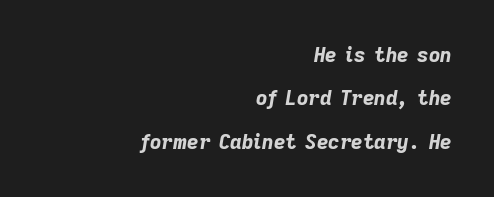
The image shows 20 px bold type, italic (leaning right); set right-aligned, loose line spacing (2.17x), normal letter spacing, not underlined.
